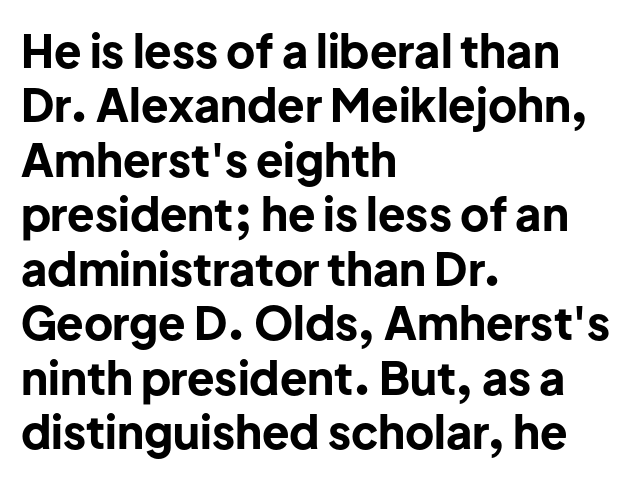
{"serif": "no", "italic": "no", "bold": "yes", "weight": "bold", "width": "normal", "stroke_contrast": "low", "x_height": "medium", "monospaced": "no", "underline": "no", "align": "left", "line_spacing_ratio": 1.21, "letter_spacing": "normal", "letter_spacing_em": 0.0, "glyph_px": 45}
